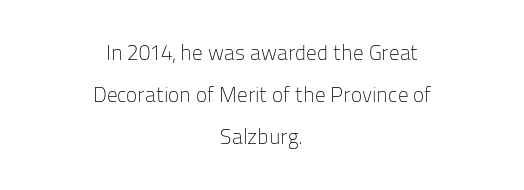
The space between consecutive lines is lavish. Typeset on center — no edge is straight. The axis of the letterforms is exactly vertical. The gaps between neighbouring characters are ordinary and unremarkable.
